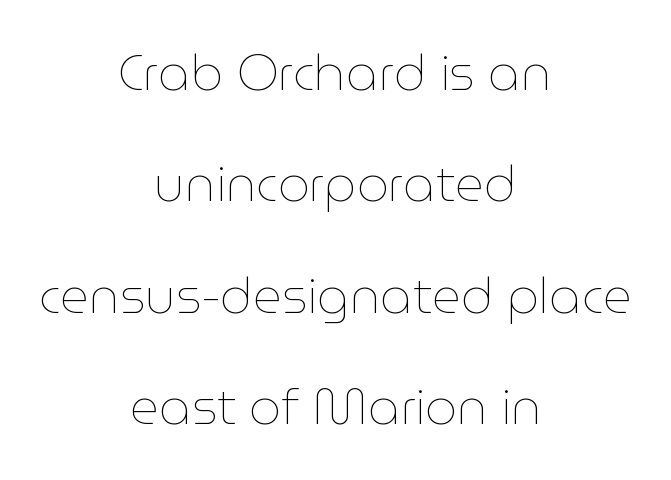
A typesetter would mark this as roman, not italic. These lines stand farther apart than default settings would place them. Check under the words: just untouched page. The lines in this sample share a center point and differ in where they start and stop. Short note: letters normally spaced.
